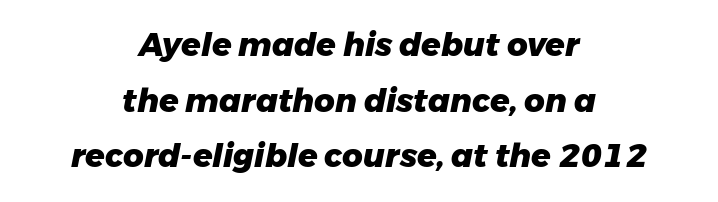
Q: Is the text bold? A: Yes.
Q: Is the text italic (slanted)? A: Yes, it leans right by about 11 degrees.
Q: Is the text underlined? A: No.
Q: How is the paragraph aligned? A: Centered.
Q: Is the spacing between letters normal or unusually wide? A: Normal.
Q: Width (condensed, normal, or wide)? A: Normal.
Q: Stroke contrast? A: Low.
Q: x-height? A: Medium.
Q: Monospaced? A: No.
